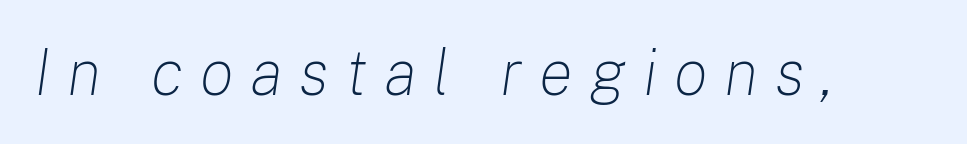
Think of a printed novel: that variable character pitch is what you see here. The gaps between neighbouring characters are conspicuously large. Heft: none added — not bold. This rendering features lettering with no underline. The glyphs look as if they've been sheared to an angle.
